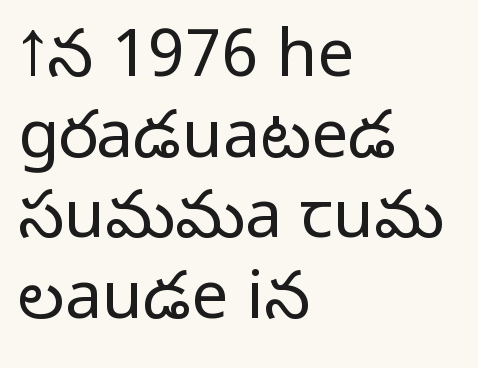
{"serif": "no", "italic": "no", "bold": "no", "weight": "light", "width": "normal", "stroke_contrast": "low", "x_height": "medium", "monospaced": "no", "underline": "no", "align": "left", "line_spacing_ratio": 1.22, "letter_spacing": "normal", "letter_spacing_em": 0.0, "glyph_px": 66}
